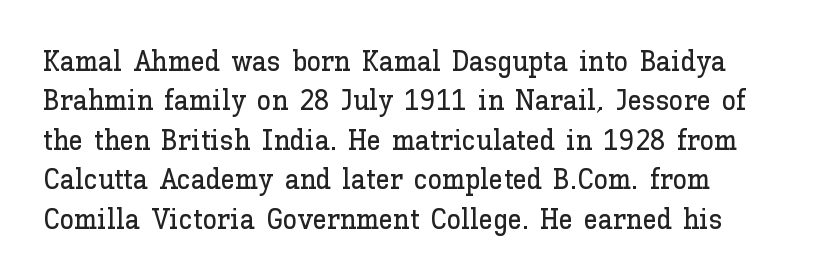
Q: Is the text italic (slanted)? A: No, it is upright.
Q: Is the text underlined? A: No.
Q: How is the paragraph aligned? A: Left-aligned.
Q: Is the spacing between letters normal or unusually wide? A: Normal.
Q: Is the spacing between lines tight, normal or loose? A: Normal.
Q: Width (condensed, normal, or wide)? A: Normal.
Q: Stroke contrast? A: Low.
Q: x-height? A: Medium.
Q: Monospaced? A: No.
